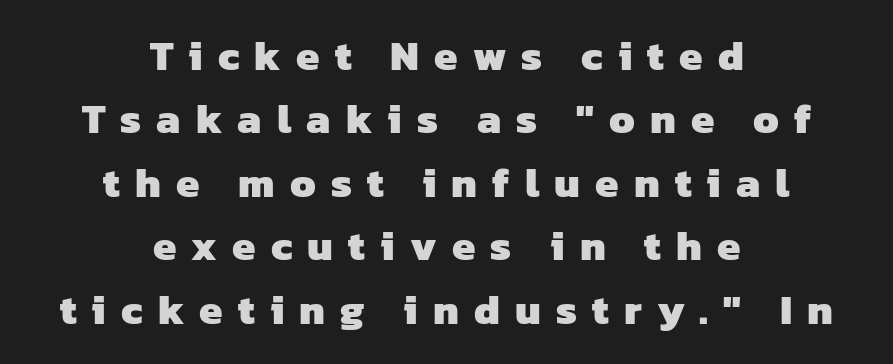
{"serif": "no", "bold": "yes", "weight": "heavy", "width": "normal", "stroke_contrast": "low", "x_height": "medium", "monospaced": "no", "underline": "no", "align": "center", "line_spacing": "normal", "line_spacing_ratio": 1.51, "letter_spacing": "wide", "letter_spacing_em": 0.36, "glyph_px": 42}
